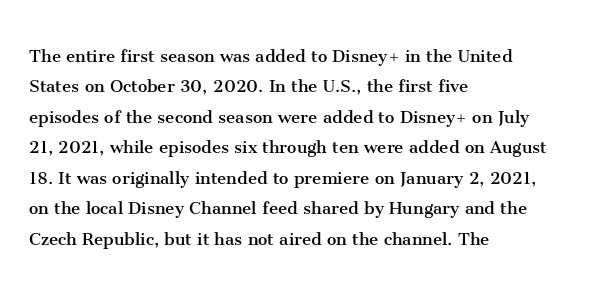
Q: Is the text bold? A: No.
Q: Is the text italic (slanted)? A: No, it is upright.
Q: Is the text underlined? A: No.
Q: How is the paragraph aligned? A: Left-aligned.
Q: Is the spacing between letters normal or unusually wide? A: Normal.
Q: Is the spacing between lines tight, normal or loose? A: Normal.
